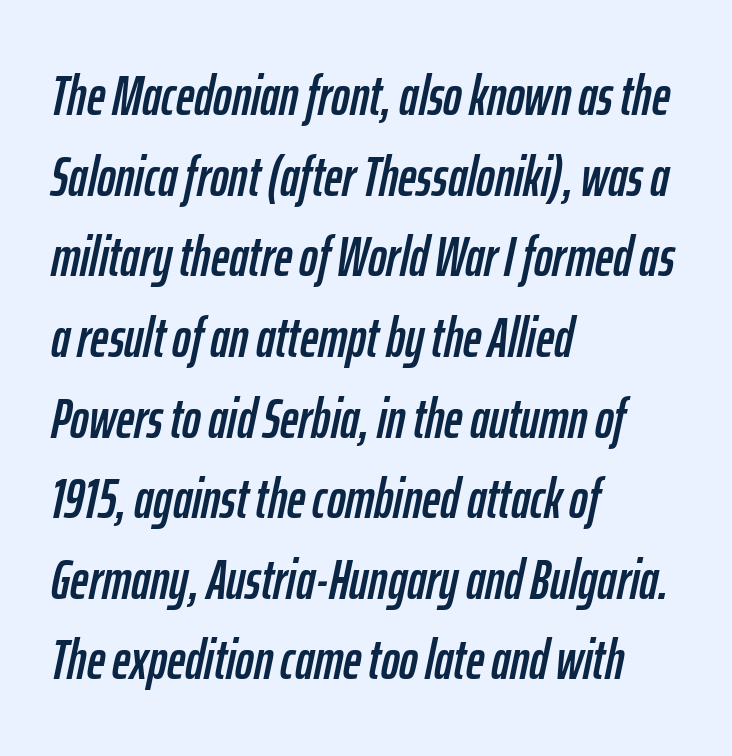
Q: Is the text italic (slanted)? A: Yes, it leans right by about 12 degrees.
Q: Is the text underlined? A: No.
Q: How is the paragraph aligned? A: Left-aligned.
Q: Is the spacing between letters normal or unusually wide? A: Normal.
Q: Is the spacing between lines tight, normal or loose? A: Normal.
Q: Width (condensed, normal, or wide)? A: Condensed.
Q: Stroke contrast? A: Low.
Q: x-height? A: Medium.
Q: Monospaced? A: No.
